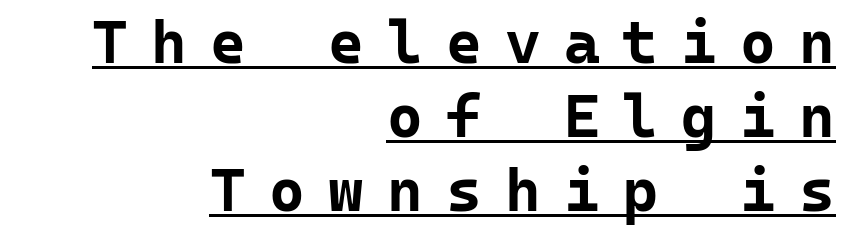
The image shows 61 px bold sans-serif type, upright, monospaced; set right-aligned, line spacing 1.21x, unusually wide letter spacing (+0.38 em), underlined; low stroke contrast and a medium x-height.
